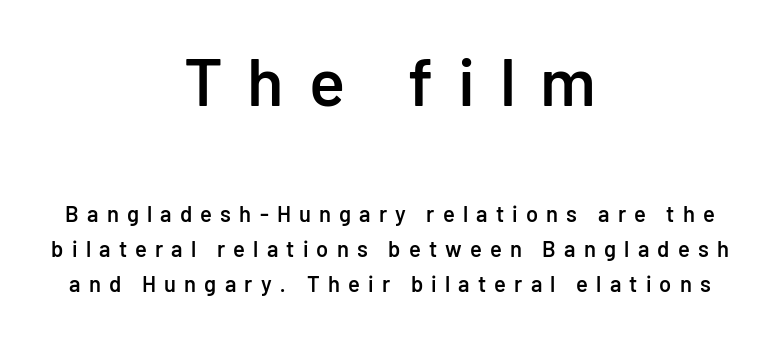
Look at the bottom of the vertical strokes: they stop flat, with no serifs. Observe the wide spacing: letters keep a clear distance from each other. Does the weight exceed regular? Yes, but only to semibold. The designer left line spacing at the default.
